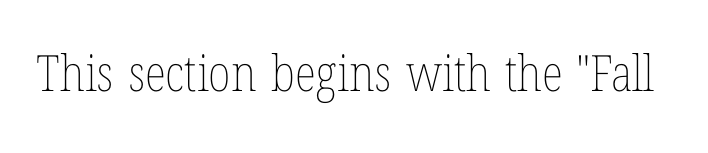
This reads as an unemphasized weight, regular at the heaviest. When letters stand straight like this, we call the style roman or upright. Has an underline been added? It has not. The face used here is proportionally spaced, like ordinary book or web type. Students, note that the glyphs here touch the page at normal intervals.
